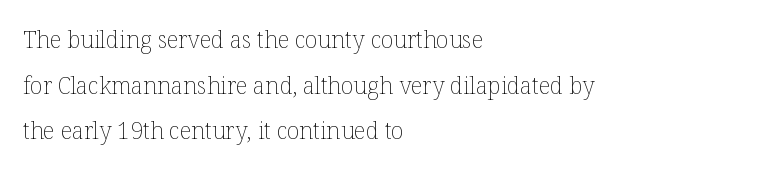
The image shows 23 px text type, upright; set left-aligned, loose line spacing (1.98x), normal letter spacing, not underlined.
